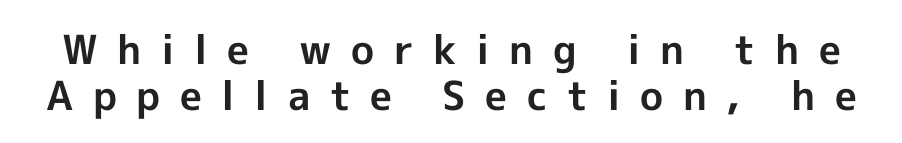
Q: Is the text bold? A: Yes.
Q: Is the text italic (slanted)? A: No, it is upright.
Q: Is the typeface a serif or a sans-serif typeface? A: Sans-serif.
Q: Is the text underlined? A: No.
Q: Is the spacing between letters normal or unusually wide? A: Unusually wide.
Q: Is the spacing between lines tight, normal or loose? A: Tight.
Q: Width (condensed, normal, or wide)? A: Normal.
Q: x-height? A: Medium.
Q: Monospaced? A: No.
